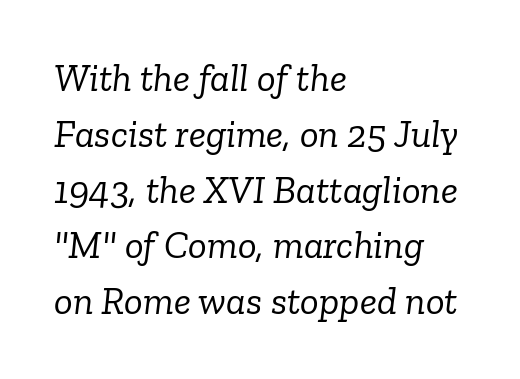
Note the varied advance widths — an 'i' is clearly narrower than an 'm'. Inter-character spacing is left at the font's built-in metrics. Observe the serifs anchoring each vertical stroke in this sample. Every row of glyphs begins at an identical x-position on the left.
